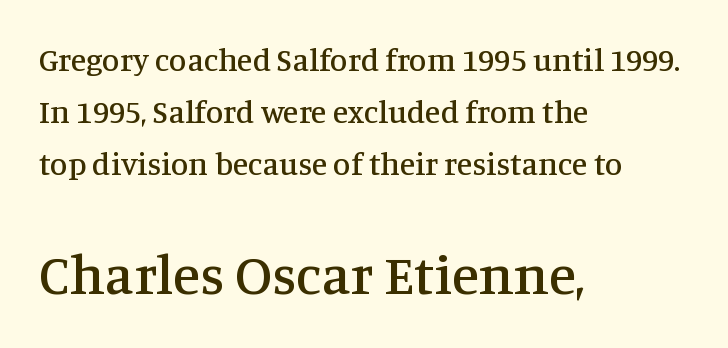
Only glyphs here, with clear space below each row. This block has exactly the height ordinary leading produces. Look at the bottom of the vertical strokes: they flare into serifs here. Tracking value appears to be zero — textbook default spacing.
